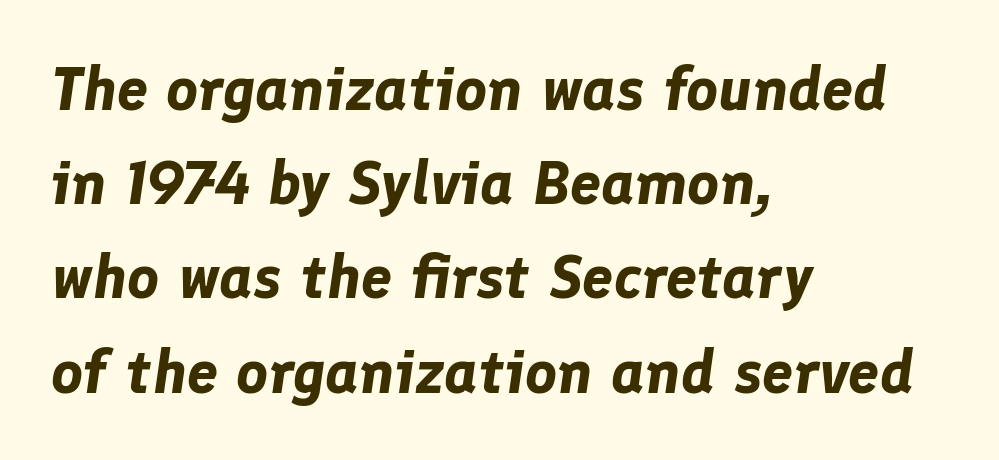
Q: Is the text bold? A: Yes.
Q: Is the text italic (slanted)? A: Yes, it leans right by about 8 degrees.
Q: Is the text underlined? A: No.
Q: How is the paragraph aligned? A: Left-aligned.
Q: Is the spacing between letters normal or unusually wide? A: Normal.
Q: Is the spacing between lines tight, normal or loose? A: Normal.
Q: Width (condensed, normal, or wide)? A: Normal.
Q: Stroke contrast? A: Low.
Q: x-height? A: Medium.
Q: Monospaced? A: No.
